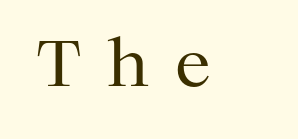
{"serif": "yes", "italic": "no", "bold": "no", "weight": "regular", "width": "normal", "stroke_contrast": "medium", "x_height": "medium", "monospaced": "no", "underline": "no", "letter_spacing": "wide", "letter_spacing_em": 0.41, "glyph_px": 64}
